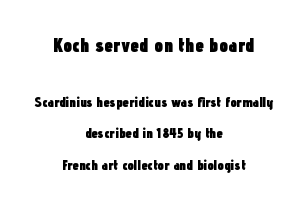
Visually the block forms a symmetrical silhouette, jagged on both flanks. The first block has been scaled up relative to the second. Nope, not italic — everything's standing straight. Heavy-handed strokes throughout: this text is bold. The letters sit at their default tracking, neither squeezed nor spread. A great deal of white space separates one row of letters from the next.
